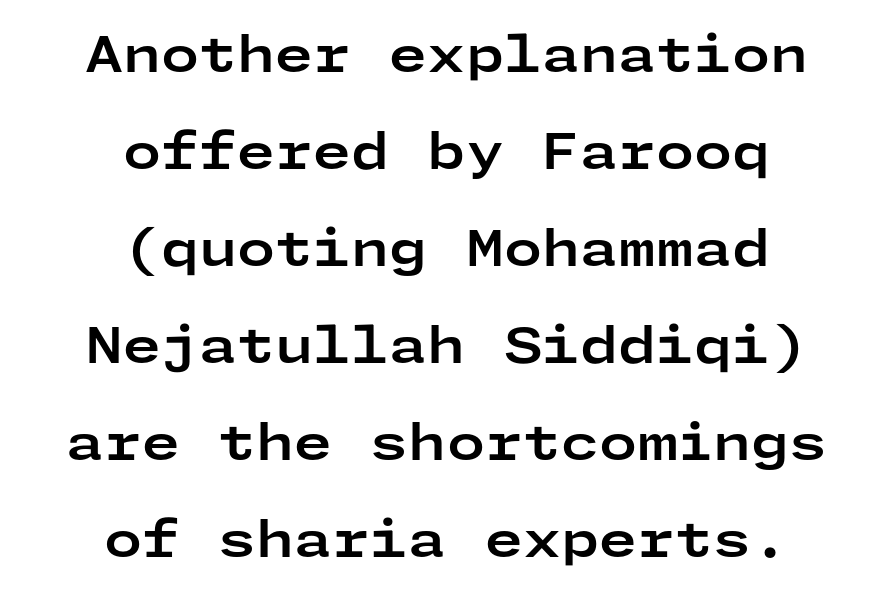
{"serif": "no", "italic": "no", "bold": "yes", "weight": "bold", "width": "wide", "stroke_contrast": "low", "x_height": "medium", "underline": "no", "align": "center", "line_spacing": "loose", "line_spacing_ratio": 1.98, "letter_spacing": "normal", "letter_spacing_em": 0.0, "glyph_px": 49}
